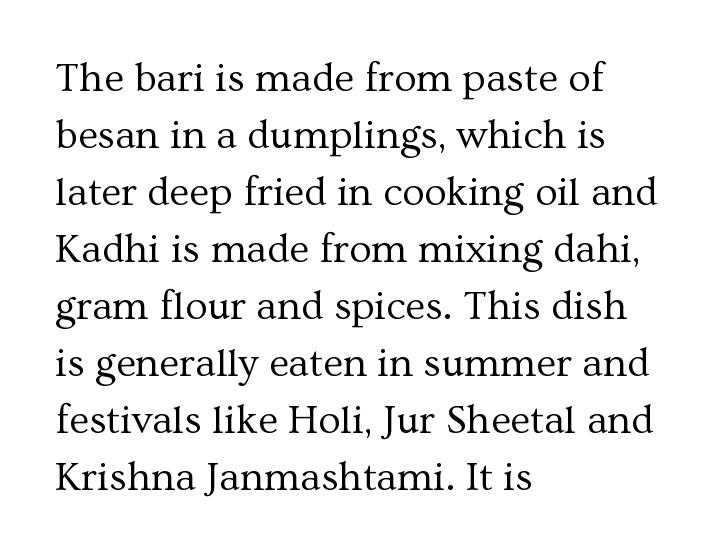
{"serif": "yes", "italic": "no", "bold": "no", "weight": "regular", "width": "normal", "stroke_contrast": "medium", "x_height": "medium", "monospaced": "no", "underline": "no", "align": "left", "line_spacing": "normal", "line_spacing_ratio": 1.39, "letter_spacing": "normal", "letter_spacing_em": 0.0, "glyph_px": 41}
